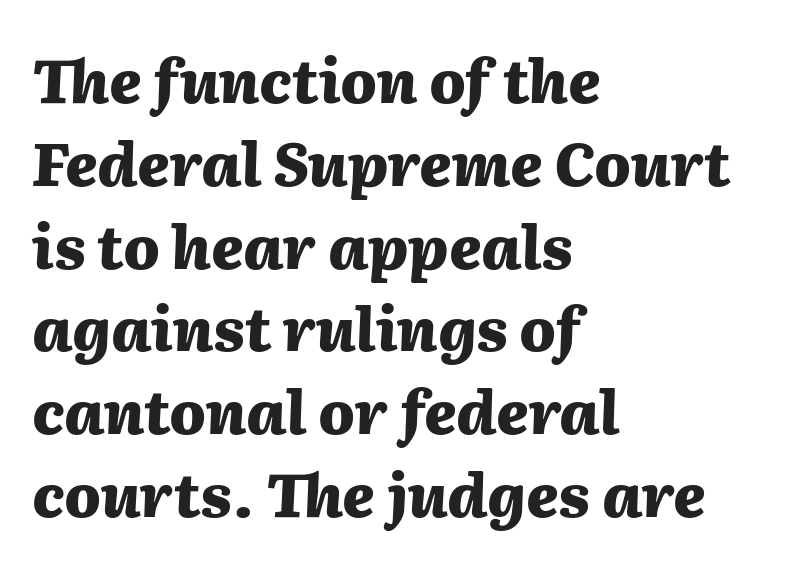
I'd describe the lettering as bold — thick and assertive. Looks like regular typesetting: each glyph gets only the width it needs. Short note: letters normally spaced. Whoever set this chose a conventional vertical rhythm. Posture: slanted.
